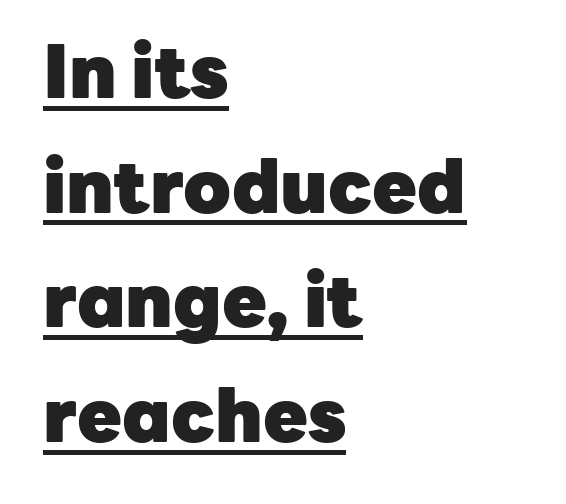
The image shows 73 px heavy sans-serif type, upright; set left-aligned, normal line spacing (1.57x), normal letter spacing, underlined; low stroke contrast and a medium x-height.
